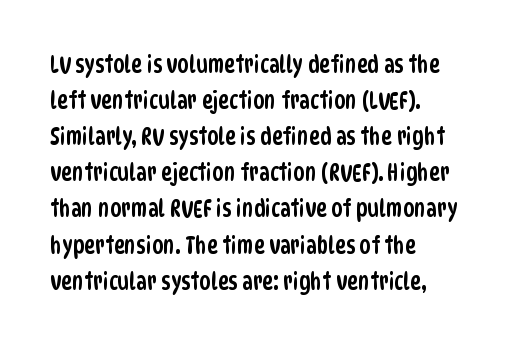
The image shows 23 px text type; set left-aligned, normal line spacing (1.57x), normal letter spacing, not underlined.
